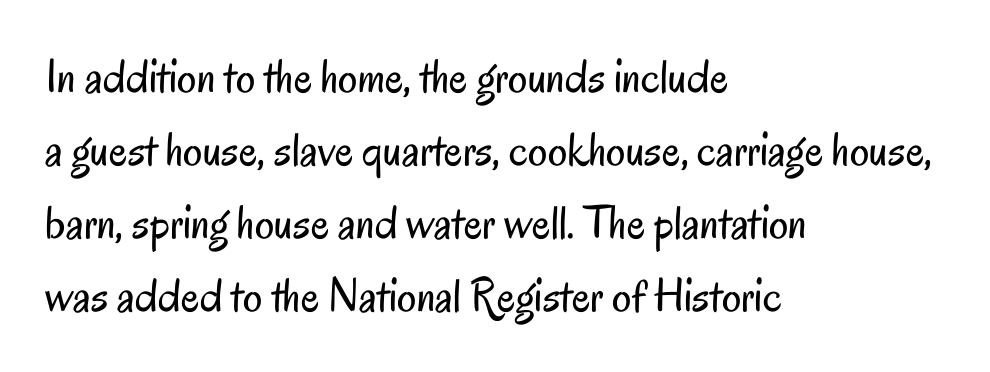
The image shows 48 px regular-weight, condensed sans-serif type, upright; set left-aligned, normal line spacing (1.52x), normal letter spacing, not underlined; low stroke contrast and a small x-height.
